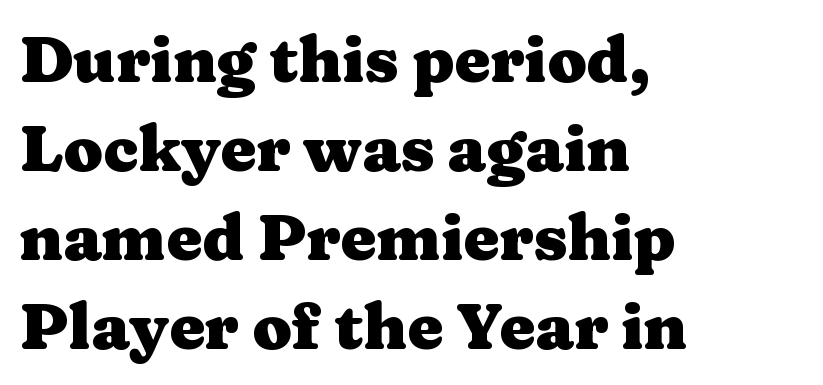
Q: Is the text bold? A: Yes.
Q: Is the text italic (slanted)? A: No, it is upright.
Q: Is the typeface a serif or a sans-serif typeface? A: Serif.
Q: Is the text underlined? A: No.
Q: How is the paragraph aligned? A: Left-aligned.
Q: Is the spacing between letters normal or unusually wide? A: Normal.
Q: Is the spacing between lines tight, normal or loose? A: Normal.
Q: Width (condensed, normal, or wide)? A: Wide.
Q: Stroke contrast? A: Medium.
Q: x-height? A: Medium.
Q: Monospaced? A: No.
